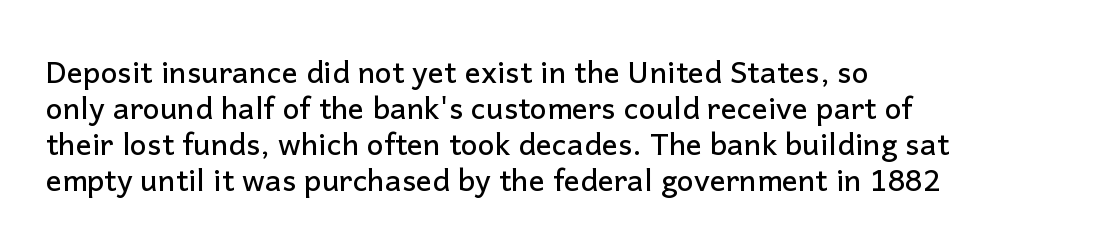
Q: Is the text italic (slanted)? A: No, it is upright.
Q: Is the typeface a serif or a sans-serif typeface? A: Sans-serif.
Q: Is the text underlined? A: No.
Q: How is the paragraph aligned? A: Left-aligned.
Q: Is the spacing between letters normal or unusually wide? A: Normal.
Q: Width (condensed, normal, or wide)? A: Normal.
Q: Stroke contrast? A: Low.
Q: x-height? A: Medium.
Q: Monospaced? A: No.
